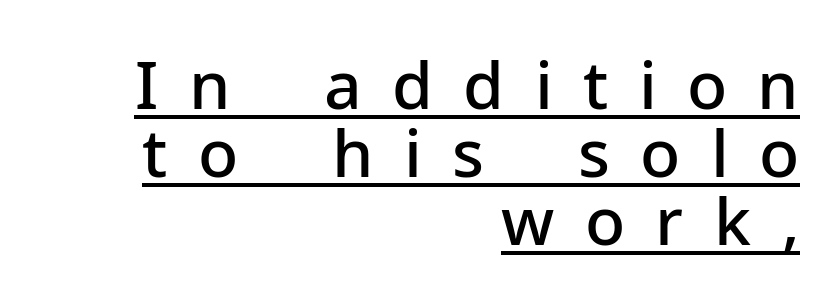
Q: Is the text bold? A: Semi-bold.
Q: Is the text italic (slanted)? A: No, it is upright.
Q: Is the typeface a serif or a sans-serif typeface? A: Sans-serif.
Q: Is the text underlined? A: Yes.
Q: How is the paragraph aligned? A: Right-aligned.
Q: Is the spacing between letters normal or unusually wide? A: Unusually wide.
Q: Is the spacing between lines tight, normal or loose? A: Tight.
Q: Width (condensed, normal, or wide)? A: Normal.
Q: Stroke contrast? A: Low.
Q: x-height? A: Medium.
Q: Monospaced? A: No.
